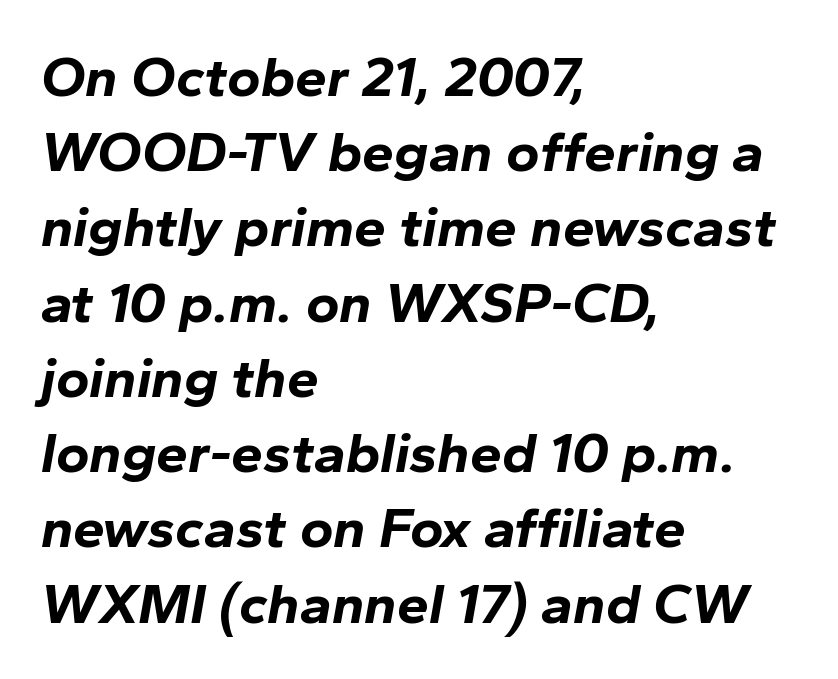
{"italic": "yes", "lean": "right", "slant_degrees": 10, "bold": "yes", "weight": "bold", "width": "normal", "stroke_contrast": "low", "x_height": "medium", "monospaced": "no", "underline": "no", "align": "left", "line_spacing": "normal", "line_spacing_ratio": 1.32, "letter_spacing": "normal", "letter_spacing_em": 0.0, "glyph_px": 57}
